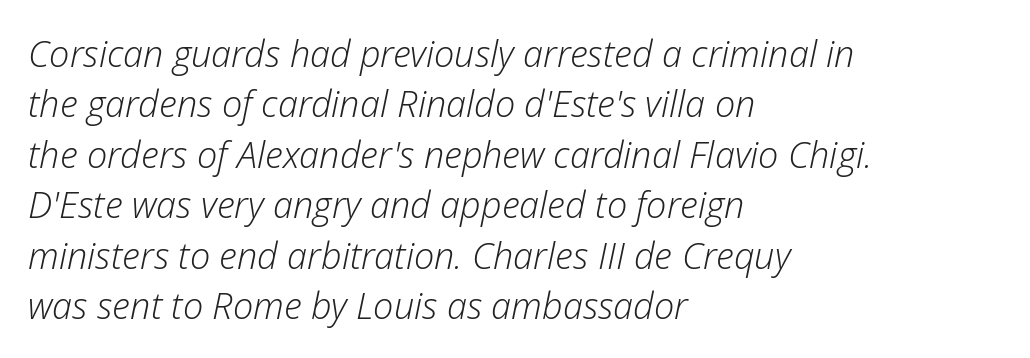
The image shows 36 px light type, italic (leaning right); set left-aligned, normal line spacing (1.4x), normal letter spacing, not underlined; low stroke contrast and a medium x-height.
